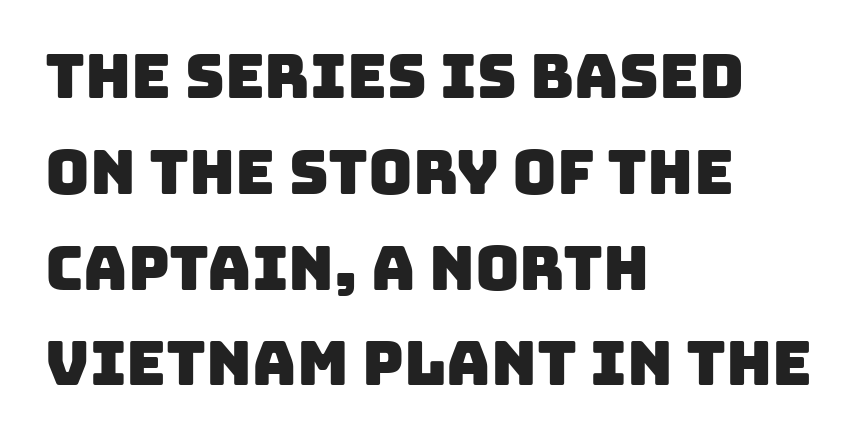
Q: Is the typeface a serif or a sans-serif typeface? A: Sans-serif.
Q: Is the text underlined? A: No.
Q: How is the paragraph aligned? A: Left-aligned.
Q: Is the spacing between letters normal or unusually wide? A: Normal.
Q: Is the spacing between lines tight, normal or loose? A: Normal.
Q: Width (condensed, normal, or wide)? A: Normal.
Q: Stroke contrast? A: Low.
Q: x-height? A: Large.
Q: Monospaced? A: No.
